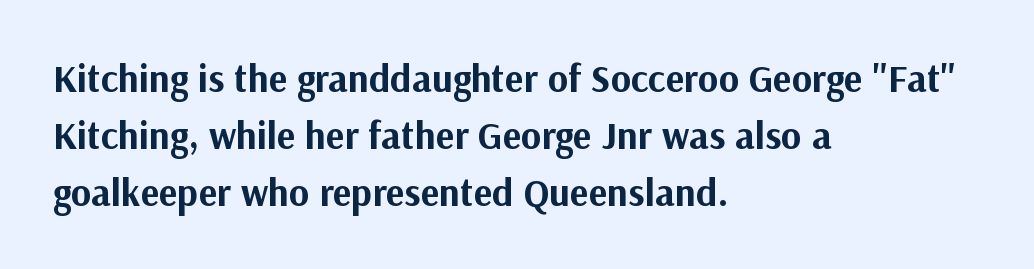
Q: Is the text bold? A: Yes.
Q: Is the text italic (slanted)? A: No, it is upright.
Q: Is the typeface a serif or a sans-serif typeface? A: Sans-serif.
Q: Is the text underlined? A: No.
Q: How is the paragraph aligned? A: Left-aligned.
Q: Is the spacing between letters normal or unusually wide? A: Normal.
Q: Is the spacing between lines tight, normal or loose? A: Normal.
Q: Width (condensed, normal, or wide)? A: Normal.
Q: Stroke contrast? A: Medium.
Q: x-height? A: Medium.
Q: Monospaced? A: No.
